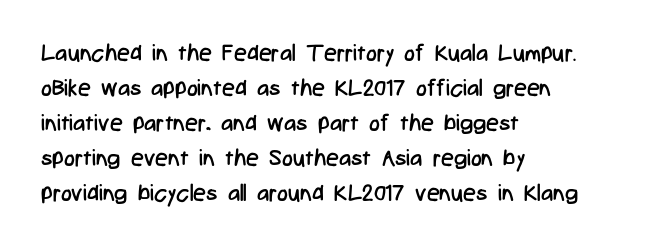
The image shows 23 px text type, upright; set left-aligned, normal line spacing (1.52x), normal letter spacing, not underlined.
